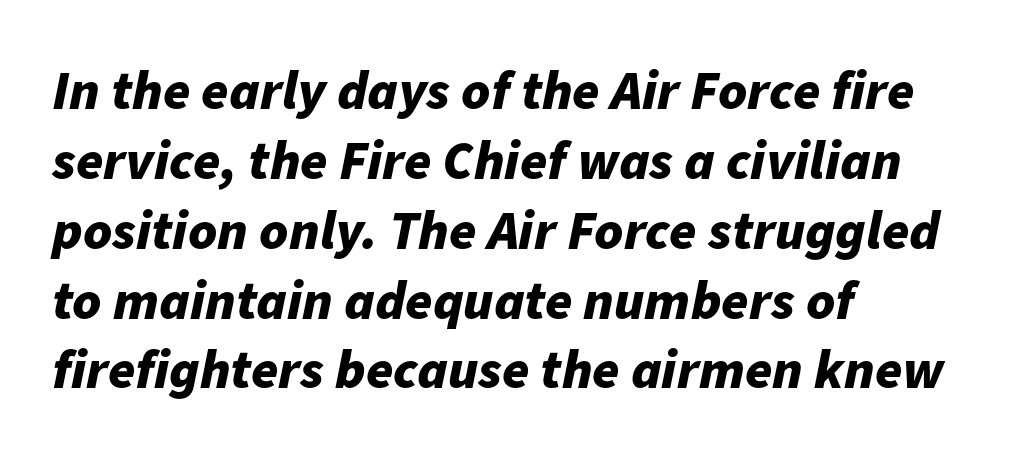
The image shows 55 px bold type, italic (leaning right); set left-aligned, normal line spacing (1.27x), normal letter spacing, not underlined; low stroke contrast and a medium x-height.
